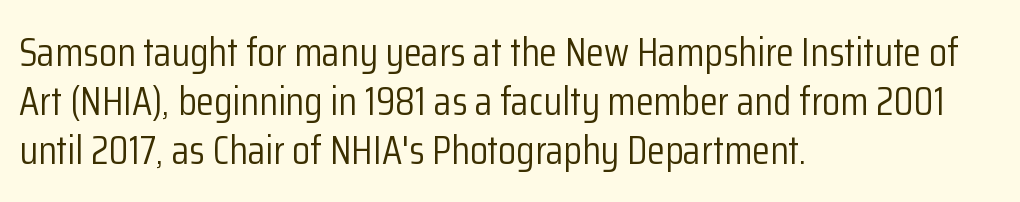
The face used here is rendered with its standard letterfit. The characters display no serif detailing; their extremities are plain. You could not count columns in this text — the font is proportionally spaced. The letters stand upright; this is a roman face. No word sits above an underline.
